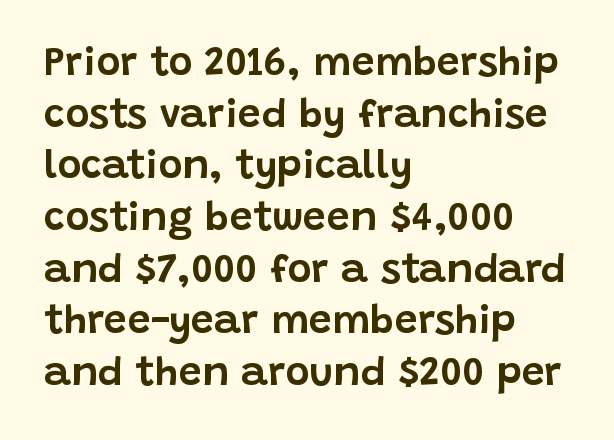
{"serif": "no", "italic": "no", "width": "normal", "stroke_contrast": "low", "x_height": "large", "monospaced": "no", "underline": "no", "align": "left", "line_spacing": "normal", "line_spacing_ratio": 1.26, "letter_spacing": "normal", "letter_spacing_em": 0.0, "glyph_px": 41}
